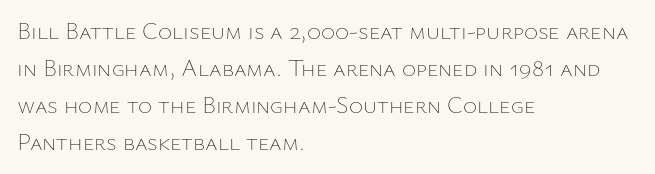
The image shows 24 px text type, upright; set left-aligned, normal line spacing (1.54x), normal letter spacing, not underlined.
